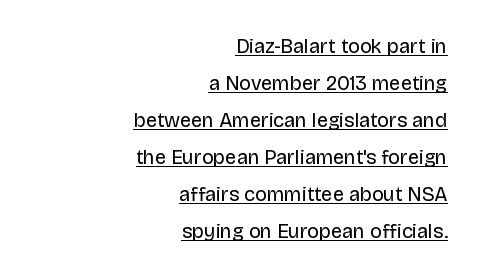
Q: Is the text bold? A: No.
Q: Is the text italic (slanted)? A: No, it is upright.
Q: Is the text underlined? A: Yes.
Q: How is the paragraph aligned? A: Right-aligned.
Q: Is the spacing between letters normal or unusually wide? A: Normal.
